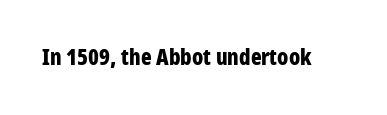
Short note: letters normally spaced. Words float on clear page, feet unadorned. The letters stand upright; this is a roman face. Heavy, bold letterforms.
